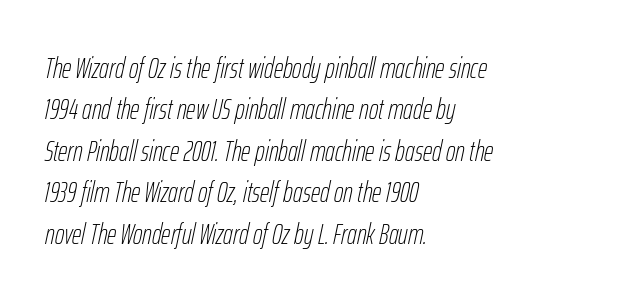
Varying glyph widths throughout — classic text-font behaviour. The font is comparable to plain body text, perhaps lighter. Type without underlining. What's the leading like? Ordinary, nothing unusual. Slanted lettering throughout. The ragged edge is on the right, which tells us the setting is flush left.
